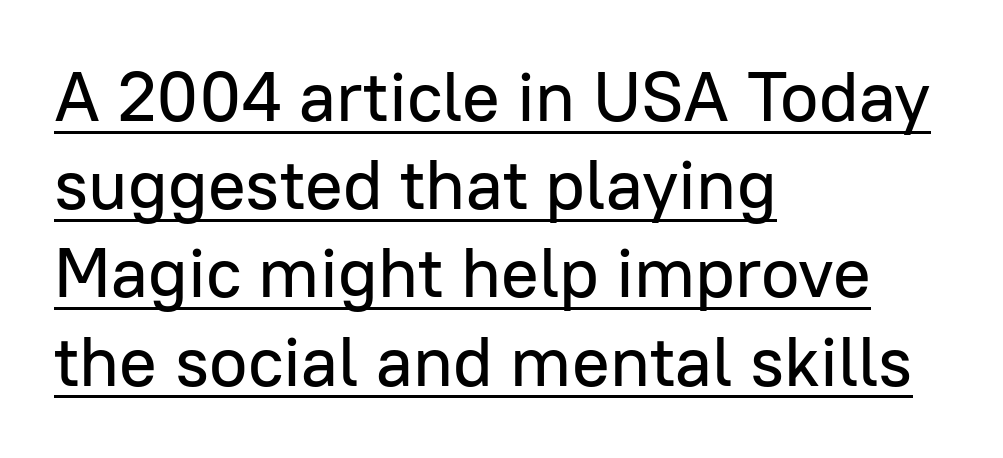
Q: Is the text italic (slanted)? A: No, it is upright.
Q: Is the typeface a serif or a sans-serif typeface? A: Sans-serif.
Q: Is the text underlined? A: Yes.
Q: How is the paragraph aligned? A: Left-aligned.
Q: Is the spacing between letters normal or unusually wide? A: Normal.
Q: Is the spacing between lines tight, normal or loose? A: Normal.
Q: Width (condensed, normal, or wide)? A: Normal.
Q: Stroke contrast? A: Low.
Q: x-height? A: Medium.
Q: Monospaced? A: No.
